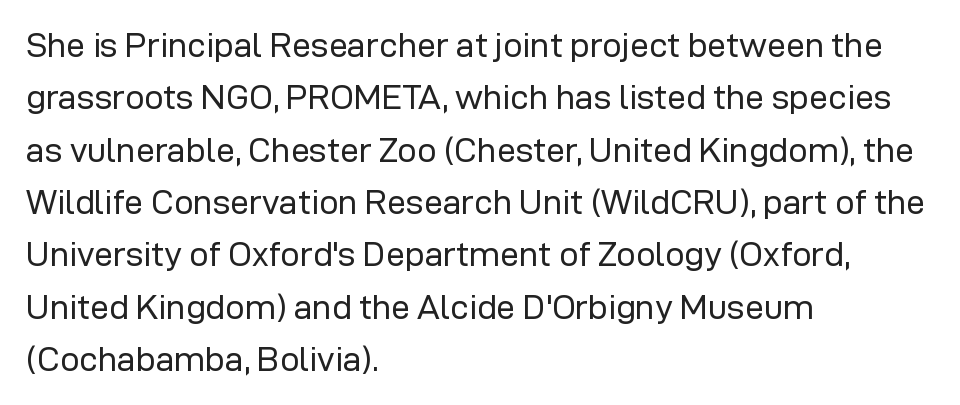
Does the type have serifs? No, each stem ends abruptly. The face used here is proportionally spaced, like ordinary book or web type. Summary of weight: not heavy and not bold. The passage is arranged the way most books set body copy — flush left. The vertical gap from one line to the next is medium.
